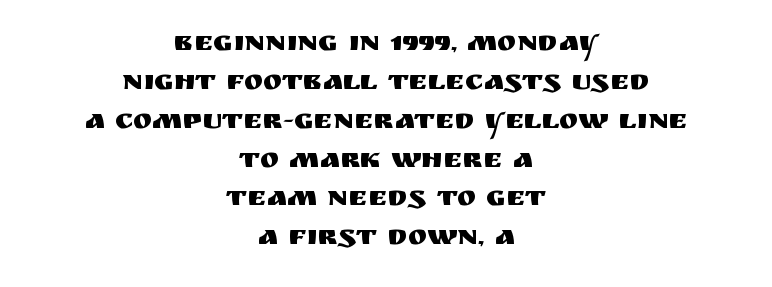
The image shows 29 px sans-serif type, upright; set centered, normal line spacing (1.34x), normal letter spacing, not underlined; medium stroke contrast and a large x-height.
